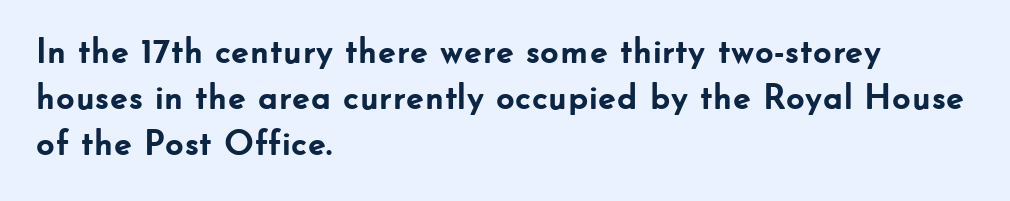
The image shows 36 px semibold sans-serif type, upright; set left-aligned, normal line spacing (1.28x), normal letter spacing, not underlined; low stroke contrast and a small x-height.
